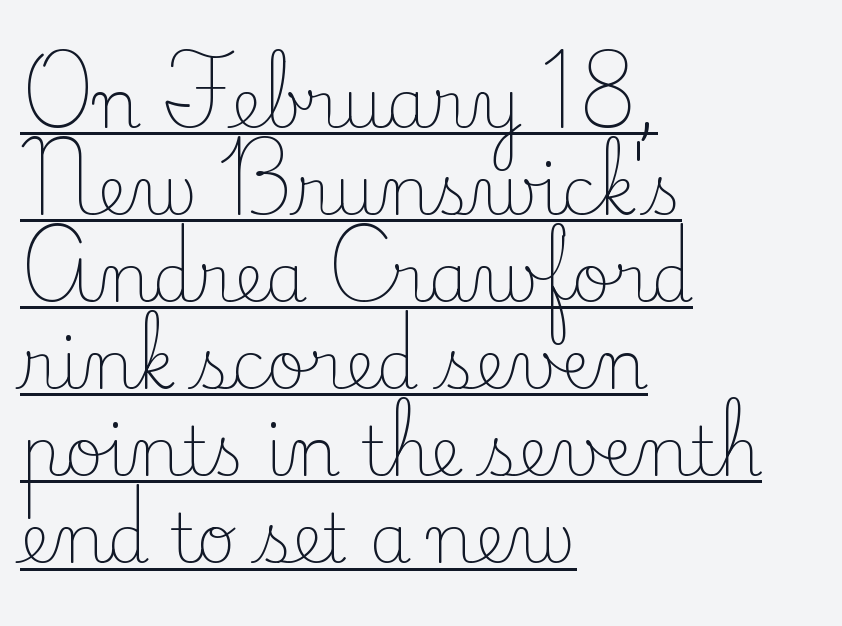
The image shows 67 px light serif type, upright; set left-aligned, normal line spacing (1.3x), normal letter spacing, underlined; low stroke contrast and a small x-height.
